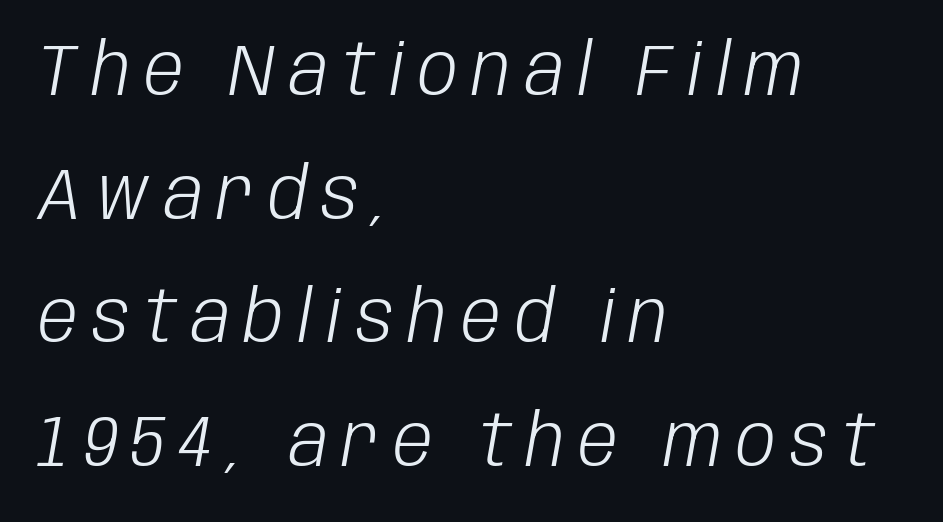
The image shows 71 px light, condensed type, italic (leaning right); set left-aligned, line spacing 1.74x, unusually wide letter spacing (+0.2 em), not underlined; low stroke contrast and a large x-height.
